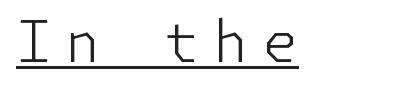
Q: Is the text bold? A: No.
Q: Is the text italic (slanted)? A: No, it is upright.
Q: Is the typeface a serif or a sans-serif typeface? A: Sans-serif.
Q: Is the text underlined? A: Yes.
Q: Is the spacing between letters normal or unusually wide? A: Unusually wide.
Q: Width (condensed, normal, or wide)? A: Normal.
Q: Stroke contrast? A: Low.
Q: x-height? A: Medium.
